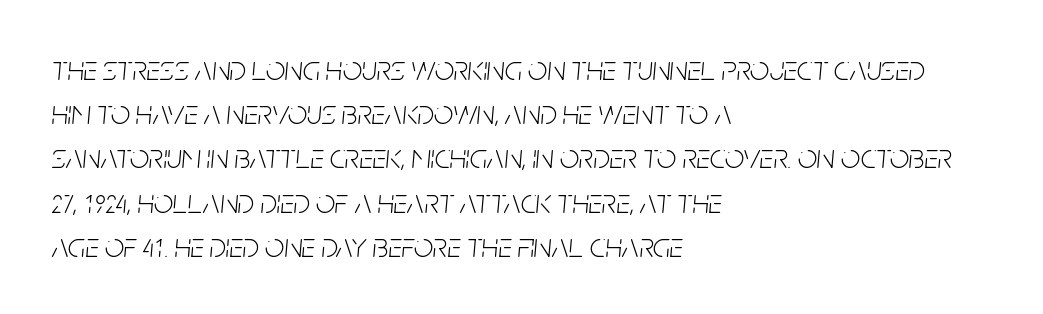
Q: Is the text bold? A: No.
Q: Is the text italic (slanted)? A: Yes, it leans right by about 5 degrees.
Q: Is the text underlined? A: No.
Q: How is the paragraph aligned? A: Left-aligned.
Q: Is the spacing between letters normal or unusually wide? A: Normal.
Q: Is the spacing between lines tight, normal or loose? A: Normal.
Q: Width (condensed, normal, or wide)? A: Condensed.
Q: Stroke contrast? A: Low.
Q: x-height? A: Large.
Q: Monospaced? A: No.
